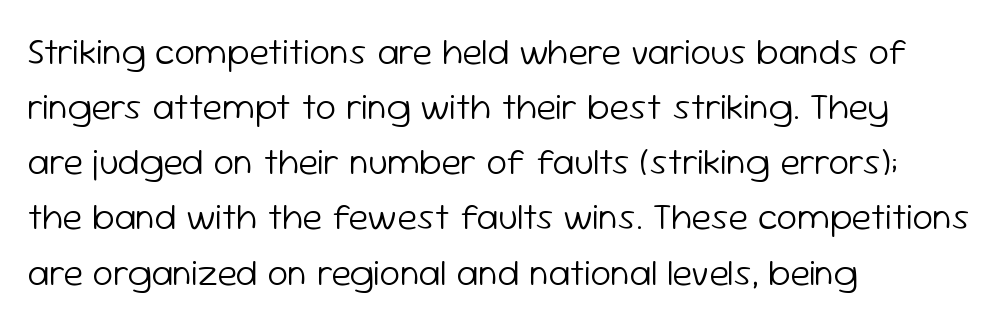
Q: Is the text bold? A: No.
Q: Is the text italic (slanted)? A: No, it is upright.
Q: Is the typeface a serif or a sans-serif typeface? A: Sans-serif.
Q: Is the text underlined? A: No.
Q: How is the paragraph aligned? A: Left-aligned.
Q: Is the spacing between letters normal or unusually wide? A: Normal.
Q: Is the spacing between lines tight, normal or loose? A: Normal.
Q: Width (condensed, normal, or wide)? A: Normal.
Q: Stroke contrast? A: Low.
Q: x-height? A: Medium.
Q: Monospaced? A: No.
